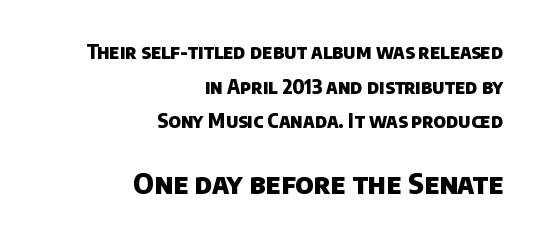
{"serif": "no", "bold": "yes", "weight": "heavy", "width": "normal", "stroke_contrast": "low", "x_height": "large", "monospaced": "no", "underline": "no", "align": "right", "line_spacing_ratio": 1.82, "letter_spacing": "normal", "letter_spacing_em": 0.0, "larger_block": "second", "size_ratio": 1.47, "glyph_px": 28}
